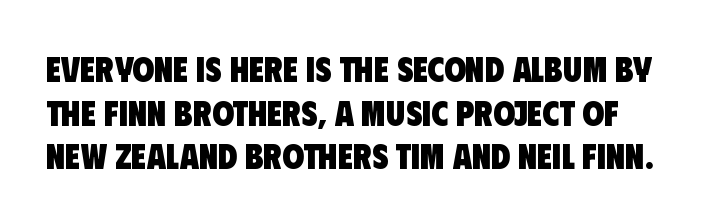
{"serif": "no", "bold": "yes", "weight": "heavy", "width": "condensed", "stroke_contrast": "low", "x_height": "large", "monospaced": "no", "underline": "no", "line_spacing": "normal", "line_spacing_ratio": 1.25, "letter_spacing": "normal", "letter_spacing_em": 0.0, "glyph_px": 35}
